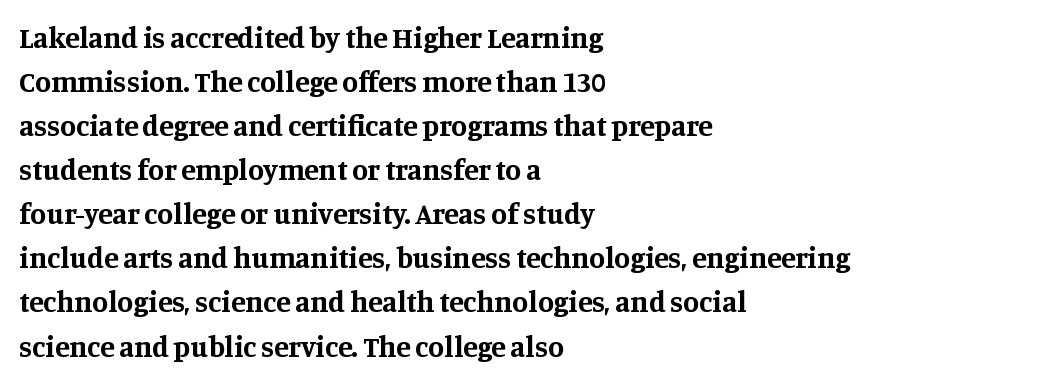
Q: Is the text bold? A: Yes.
Q: Is the text italic (slanted)? A: No, it is upright.
Q: Is the typeface a serif or a sans-serif typeface? A: Serif.
Q: Is the text underlined? A: No.
Q: How is the paragraph aligned? A: Left-aligned.
Q: Is the spacing between letters normal or unusually wide? A: Normal.
Q: Is the spacing between lines tight, normal or loose? A: Normal.
Q: Width (condensed, normal, or wide)? A: Normal.
Q: Stroke contrast? A: Medium.
Q: x-height? A: Large.
Q: Monospaced? A: No.
